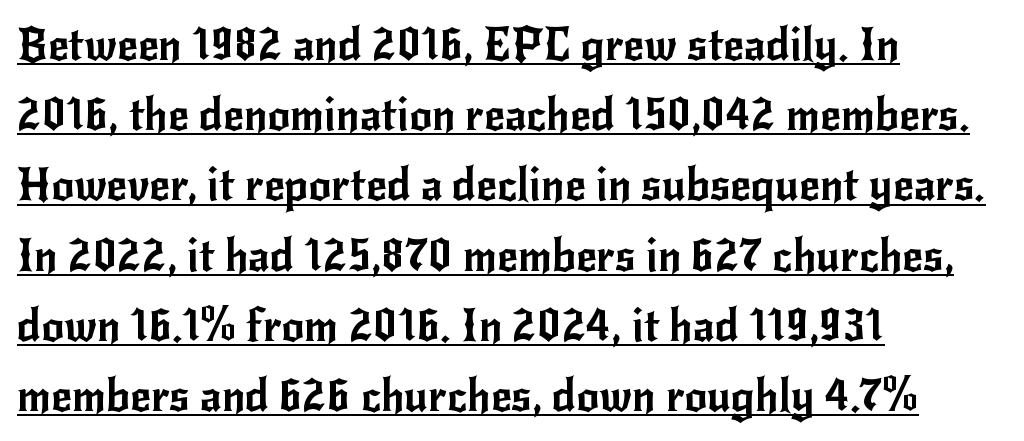
Q: Is the text italic (slanted)? A: No, it is upright.
Q: Is the typeface a serif or a sans-serif typeface? A: Sans-serif.
Q: Is the text underlined? A: Yes.
Q: How is the paragraph aligned? A: Left-aligned.
Q: Is the spacing between letters normal or unusually wide? A: Normal.
Q: Is the spacing between lines tight, normal or loose? A: Normal.
Q: Width (condensed, normal, or wide)? A: Normal.
Q: Stroke contrast? A: Low.
Q: x-height? A: Small.
Q: Monospaced? A: No.
